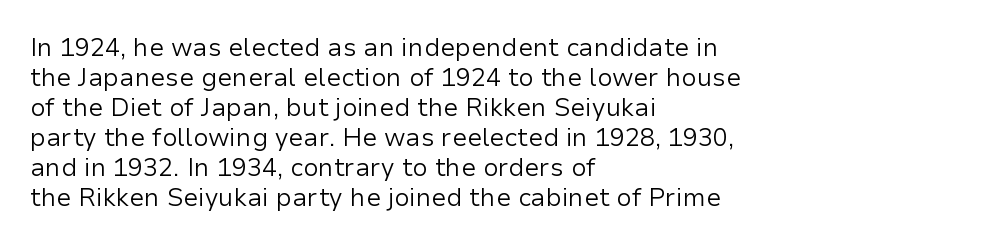
Stem width sits at or under what a default text font uses. Rendered with straight, roman letterforms. In CSS terms this would be text-align: left. Is the letter spacing exaggerated? No — it looks like the ordinary default.
